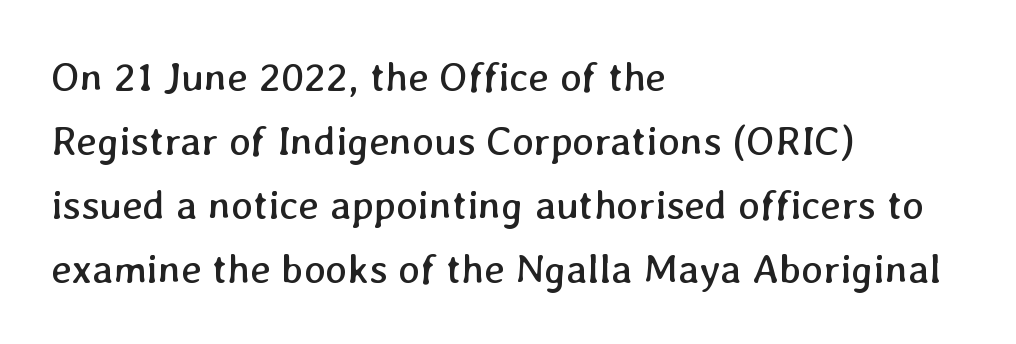
Here the glyphs are tracked normally, forming tight word shapes. A typesetter would call this proportional, since set widths differ per character. A student would call this left alignment; a typographer would say flush left, rag right. Stem width sits at or under what a default text font uses. The zone under the glyphs is completely vacant. Is there much room between lines? A standard amount, neither cramped nor airy.
